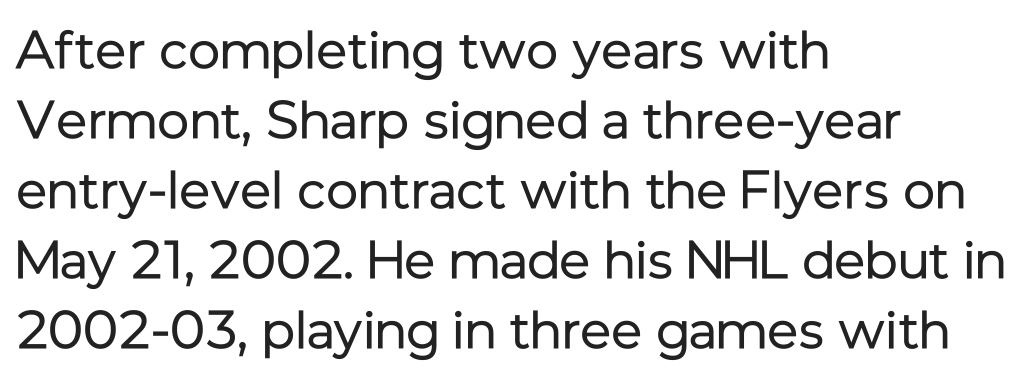
The image shows 53 px regular-weight sans-serif type, upright; set left-aligned, normal line spacing (1.32x), normal letter spacing, not underlined; low stroke contrast and a medium x-height.
